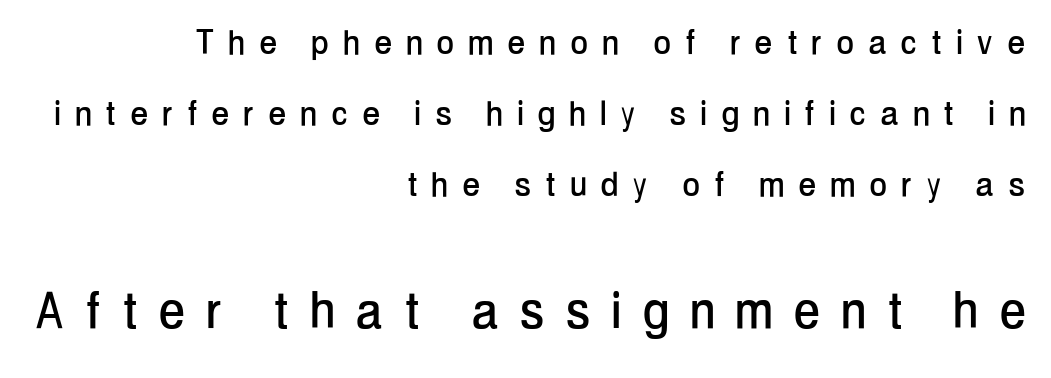
Q: Is the text italic (slanted)? A: No, it is upright.
Q: Is the typeface a serif or a sans-serif typeface? A: Sans-serif.
Q: Is the text underlined? A: No.
Q: How is the paragraph aligned? A: Right-aligned.
Q: Is the spacing between letters normal or unusually wide? A: Unusually wide.
Q: Which block of text is set in a larger size, the first (top) or the second (bottom)? A: The second (bottom) one.
Q: Width (condensed, normal, or wide)? A: Condensed.
Q: Stroke contrast? A: Low.
Q: x-height? A: Medium.
Q: Monospaced? A: No.
